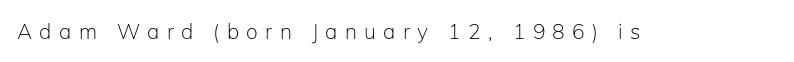
Each stroke keeps to a modest, everyday thickness or less. The letters stand upright; this is a roman face. The tracking reads as deliberately expanded to a designer's eye. Each row of text sits above clean, open space.
